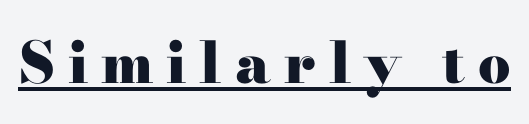
Q: Is the text bold? A: Yes.
Q: Is the text italic (slanted)? A: No, it is upright.
Q: Is the typeface a serif or a sans-serif typeface? A: Serif.
Q: Is the text underlined? A: Yes.
Q: Is the spacing between letters normal or unusually wide? A: Unusually wide.
Q: Width (condensed, normal, or wide)? A: Wide.
Q: Stroke contrast? A: High.
Q: x-height? A: Small.
Q: Monospaced? A: No.
